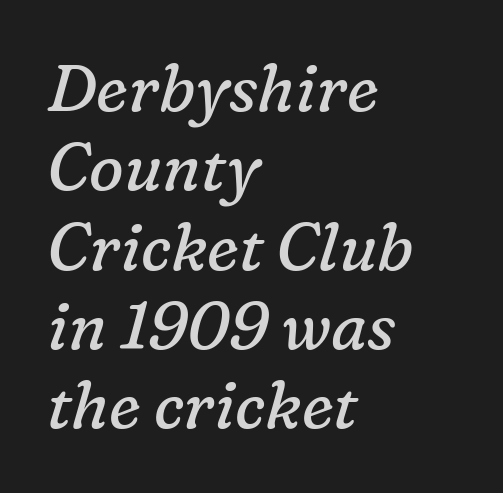
{"serif": "yes", "italic": "yes", "lean": "right", "slant_degrees": 16, "bold": "no", "weight": "regular", "width": "normal", "stroke_contrast": "low", "x_height": "medium", "monospaced": "no", "underline": "no", "align": "left", "line_spacing_ratio": 1.22, "letter_spacing": "normal", "letter_spacing_em": 0.0, "glyph_px": 65}
